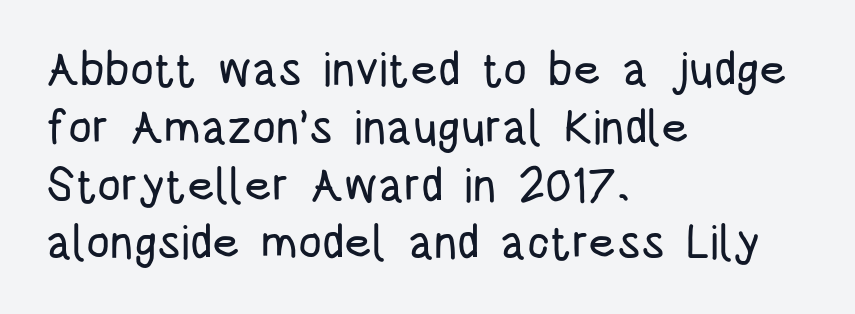
The image shows 47 px condensed sans-serif type, upright; set left-aligned, line spacing 1.23x, normal letter spacing, not underlined; low stroke contrast and a large x-height.
